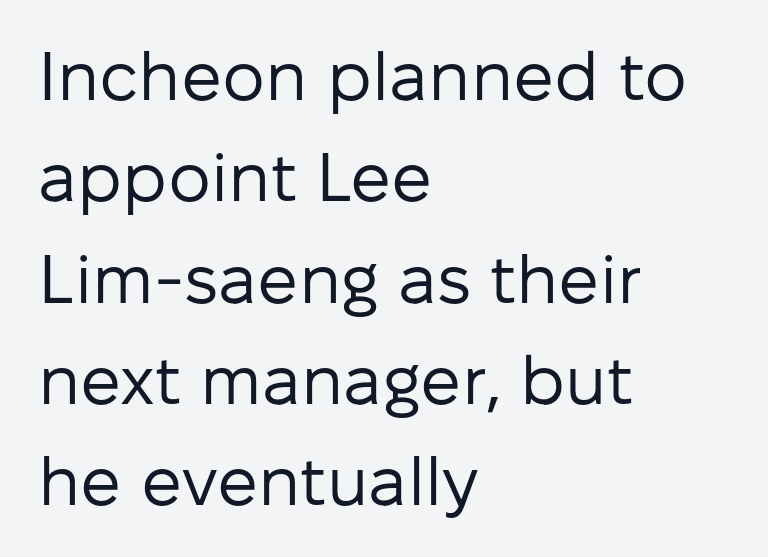
Looks like regular typesetting: each glyph gets only the width it needs. Upright lettering throughout. The typesetting does not lean heavy: it is not bold. If you measured baseline to baseline, you'd find a middling distance. Is the block centered? No — it sits flush against the left margin. Type style note: lacks serifs.
